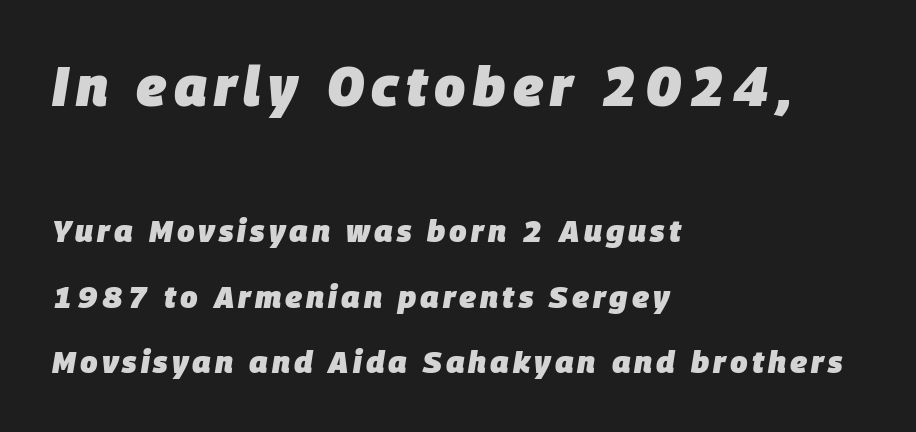
The image shows 55 px heavy type, italic (leaning right); set left-aligned, loose line spacing (2.1x), not underlined; the first (top) block is 1.77x larger; low stroke contrast and a large x-height.
